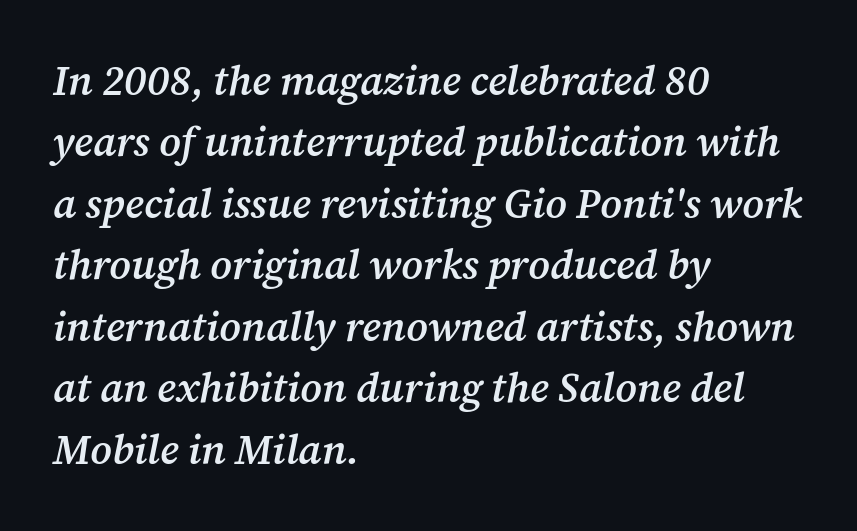
{"serif": "yes", "italic": "yes", "lean": "right", "slant_degrees": 12, "bold": "semi", "weight": "semibold", "width": "normal", "stroke_contrast": "medium", "x_height": "medium", "monospaced": "no", "underline": "no", "align": "left", "line_spacing": "normal", "line_spacing_ratio": 1.5, "letter_spacing": "normal", "letter_spacing_em": 0.0, "glyph_px": 41}
